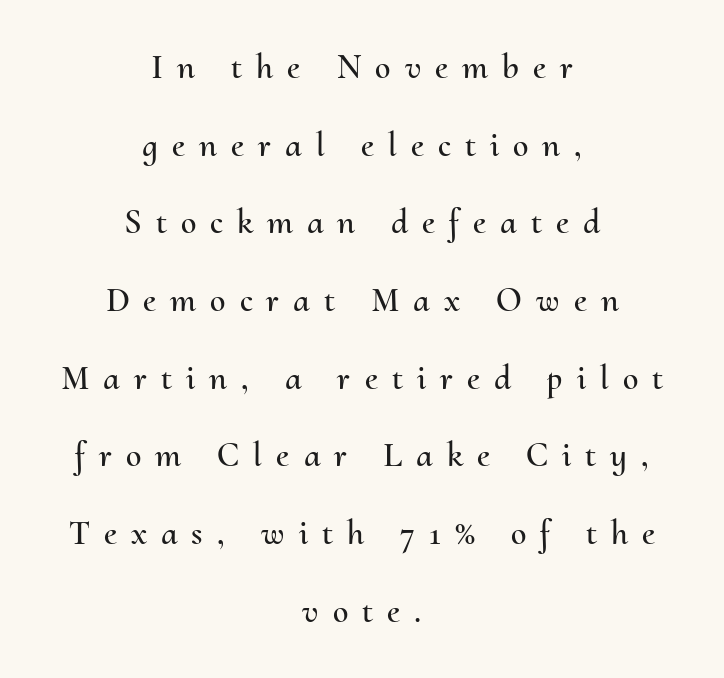
{"italic": "no", "width": "normal", "stroke_contrast": "medium", "x_height": "small", "monospaced": "no", "underline": "no", "align": "center", "line_spacing": "loose", "line_spacing_ratio": 2.22, "letter_spacing": "wide", "letter_spacing_em": 0.4, "glyph_px": 35}
